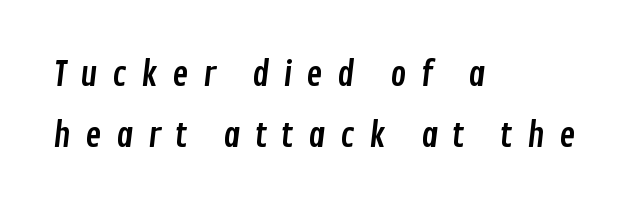
Each row of text sits above clean, open space. Observe the absence of serifs on each vertical stroke in this sample. A typesetter would call this proportional, since set widths differ per character. Substantial extra tracking has been applied to these lines.
